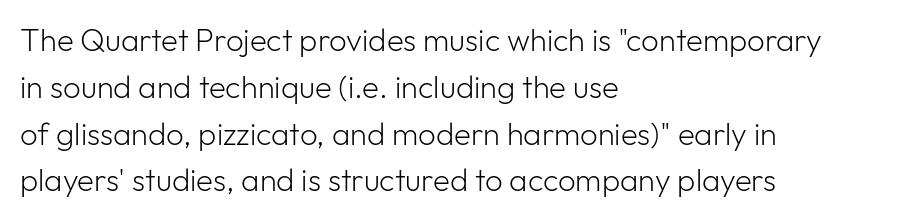
Unlike italic type, these characters show no tilt at all. Evenly set lines give the paragraph a standard silhouette. The space beneath each line is pristine and unruled. Here the designer chose a conventional face with non-uniform glyph widths. On a weight scale, this lands at 450 or below. Standard letterfit; no display-style spreading of the glyphs.
